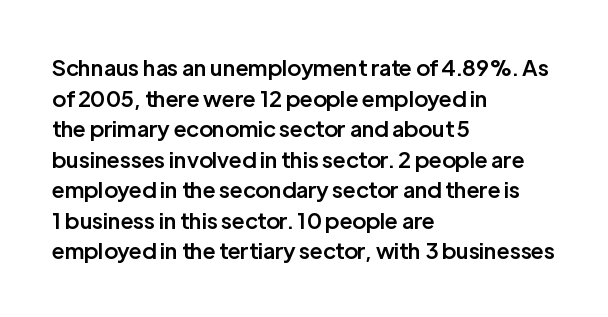
Q: Is the text bold? A: Semi-bold.
Q: Is the text italic (slanted)? A: No, it is upright.
Q: Is the text underlined? A: No.
Q: How is the paragraph aligned? A: Left-aligned.
Q: Is the spacing between letters normal or unusually wide? A: Normal.
Q: Is the spacing between lines tight, normal or loose? A: Normal.
